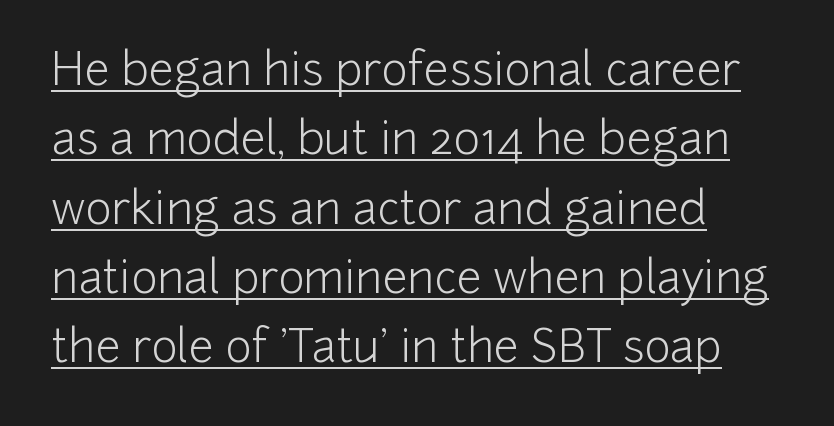
{"serif": "no", "italic": "no", "bold": "no", "weight": "light", "width": "normal", "stroke_contrast": "low", "x_height": "medium", "monospaced": "no", "underline": "yes", "align": "left", "line_spacing": "normal", "line_spacing_ratio": 1.54, "letter_spacing": "normal", "letter_spacing_em": 0.0, "glyph_px": 45}
